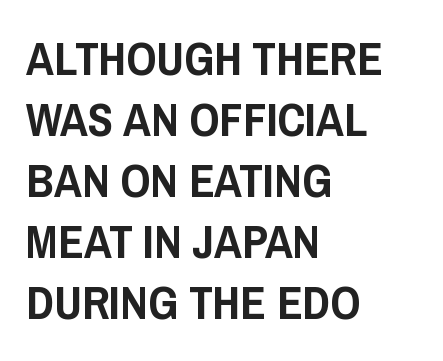
{"serif": "no", "italic": "no", "width": "condensed", "stroke_contrast": "low", "x_height": "large", "monospaced": "no", "underline": "no", "align": "left", "line_spacing": "normal", "line_spacing_ratio": 1.3, "letter_spacing": "normal", "letter_spacing_em": 0.0, "glyph_px": 47}
